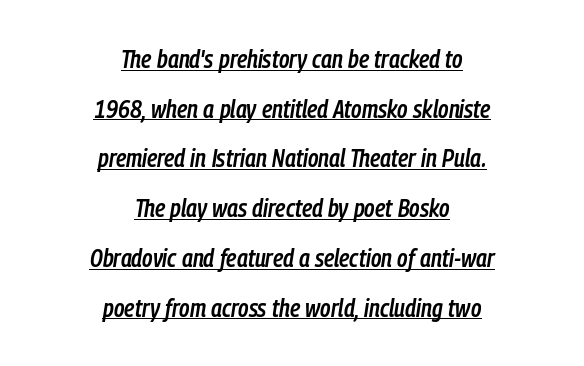
{"italic": "yes", "lean": "right", "slant_degrees": 9, "bold": "semi", "underline": "yes", "align": "center", "line_spacing": "loose", "line_spacing_ratio": 1.99, "letter_spacing": "normal", "letter_spacing_em": 0.0, "glyph_px": 25}
